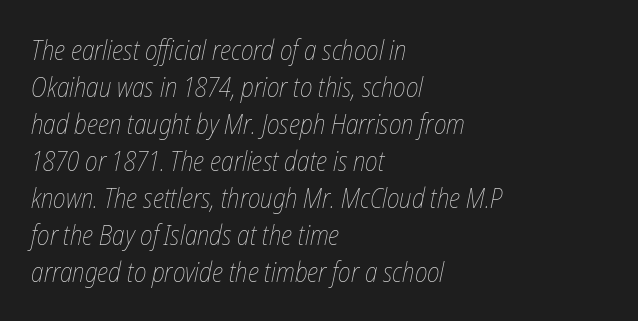
{"italic": "yes", "lean": "right", "slant_degrees": 12, "bold": "no", "underline": "no", "align": "left", "line_spacing": "normal", "line_spacing_ratio": 1.37, "letter_spacing": "normal", "letter_spacing_em": 0.0, "glyph_px": 27}
